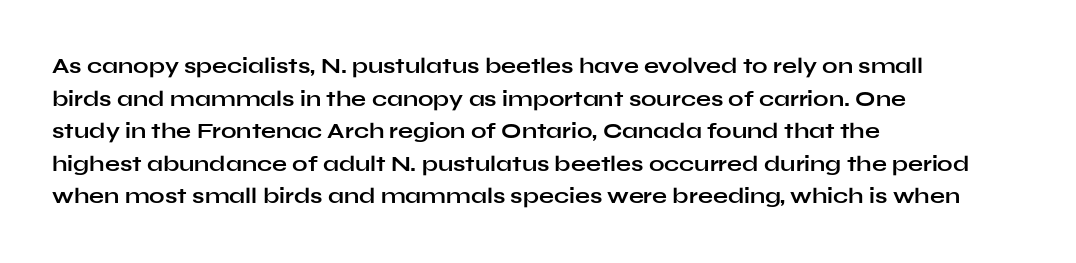
{"italic": "no", "bold": "yes", "underline": "no", "align": "left", "line_spacing": "normal", "line_spacing_ratio": 1.48, "letter_spacing": "normal", "letter_spacing_em": 0.0, "glyph_px": 22}
